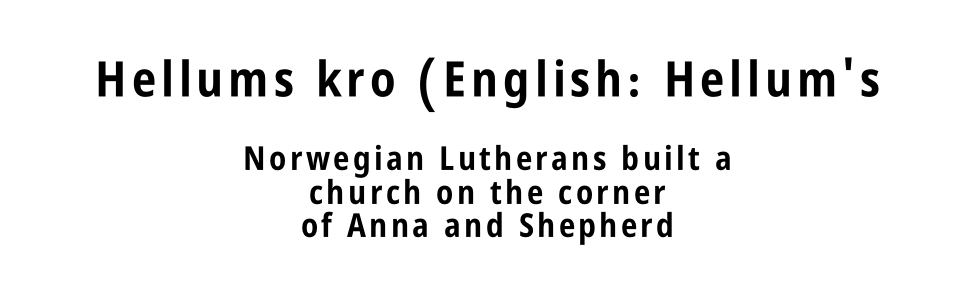
{"serif": "no", "italic": "no", "bold": "yes", "weight": "bold", "width": "condensed", "stroke_contrast": "low", "x_height": "large", "monospaced": "no", "underline": "no", "align": "center", "line_spacing": "tight", "line_spacing_ratio": 1.02, "larger_block": "first", "size_ratio": 1.48, "glyph_px": 49}
